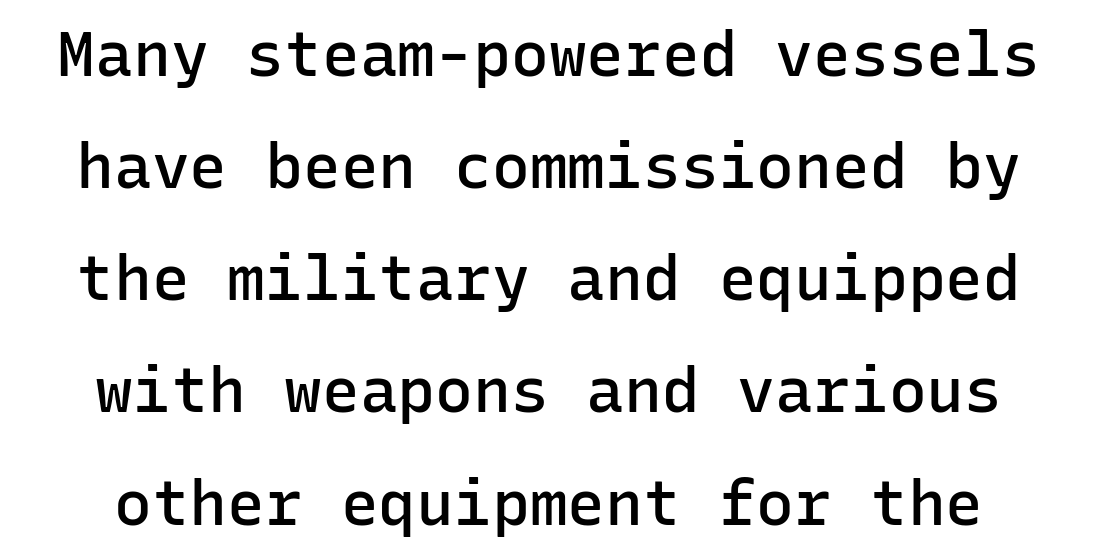
Q: Is the text bold? A: Semi-bold.
Q: Is the text italic (slanted)? A: No, it is upright.
Q: Is the typeface a serif or a sans-serif typeface? A: Sans-serif.
Q: Is the text underlined? A: No.
Q: Is the spacing between letters normal or unusually wide? A: Normal.
Q: Width (condensed, normal, or wide)? A: Normal.
Q: Stroke contrast? A: Low.
Q: x-height? A: Medium.
Q: Monospaced? A: Yes.
